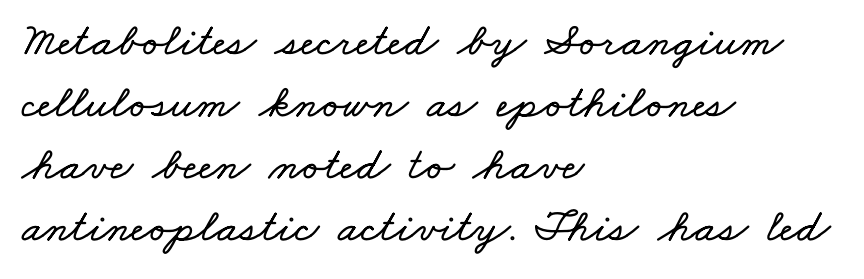
Q: Is the text underlined? A: No.
Q: How is the paragraph aligned? A: Left-aligned.
Q: Is the spacing between letters normal or unusually wide? A: Normal.
Q: Is the spacing between lines tight, normal or loose? A: Normal.
Q: Width (condensed, normal, or wide)? A: Wide.
Q: Stroke contrast? A: Low.
Q: x-height? A: Small.
Q: Monospaced? A: No.
